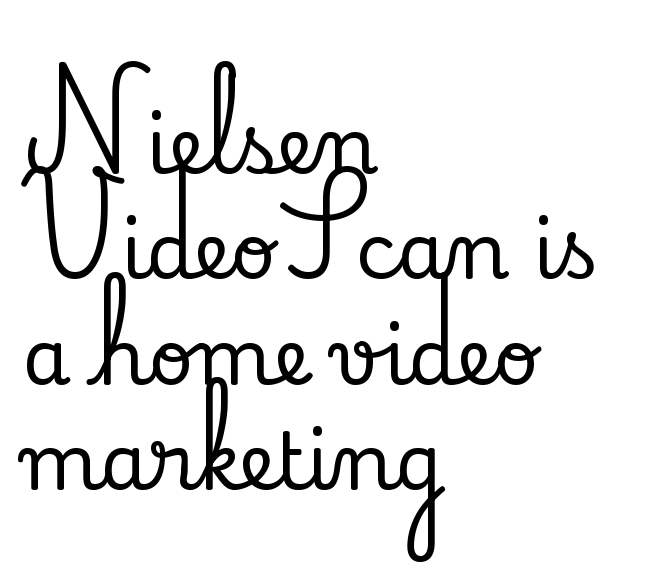
{"serif": "yes", "italic": "no", "width": "normal", "stroke_contrast": "low", "x_height": "small", "monospaced": "no", "underline": "no", "align": "left", "line_spacing": "normal", "line_spacing_ratio": 1.35, "letter_spacing": "normal", "letter_spacing_em": 0.0, "glyph_px": 78}
